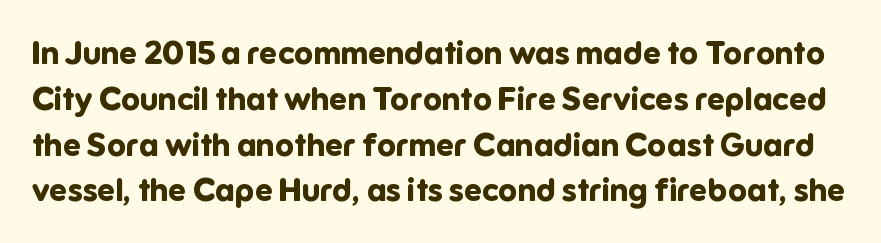
Q: Is the text bold? A: Yes.
Q: Is the text italic (slanted)? A: No, it is upright.
Q: Is the typeface a serif or a sans-serif typeface? A: Sans-serif.
Q: Is the text underlined? A: No.
Q: Is the spacing between letters normal or unusually wide? A: Normal.
Q: Is the spacing between lines tight, normal or loose? A: Normal.
Q: Width (condensed, normal, or wide)? A: Normal.
Q: Stroke contrast? A: Low.
Q: x-height? A: Medium.
Q: Monospaced? A: No.
